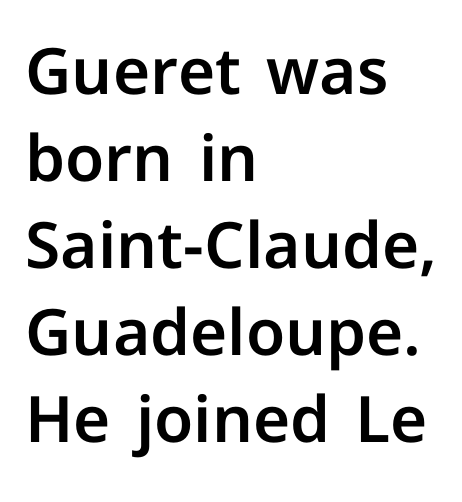
Q: Is the text italic (slanted)? A: No, it is upright.
Q: Is the typeface a serif or a sans-serif typeface? A: Sans-serif.
Q: Is the text underlined? A: No.
Q: How is the paragraph aligned? A: Left-aligned.
Q: Is the spacing between letters normal or unusually wide? A: Normal.
Q: Is the spacing between lines tight, normal or loose? A: Normal.
Q: Width (condensed, normal, or wide)? A: Normal.
Q: Stroke contrast? A: Low.
Q: x-height? A: Medium.
Q: Monospaced? A: No.
